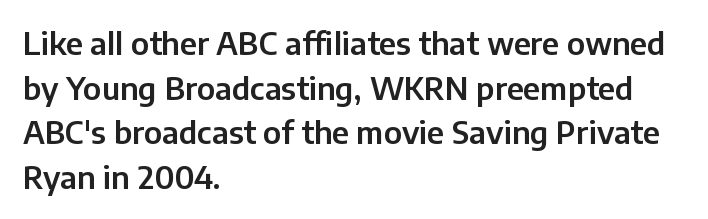
{"serif": "no", "italic": "no", "width": "normal", "stroke_contrast": "low", "x_height": "medium", "monospaced": "no", "underline": "no", "align": "left", "line_spacing": "normal", "line_spacing_ratio": 1.44, "letter_spacing": "normal", "letter_spacing_em": 0.0, "glyph_px": 31}
